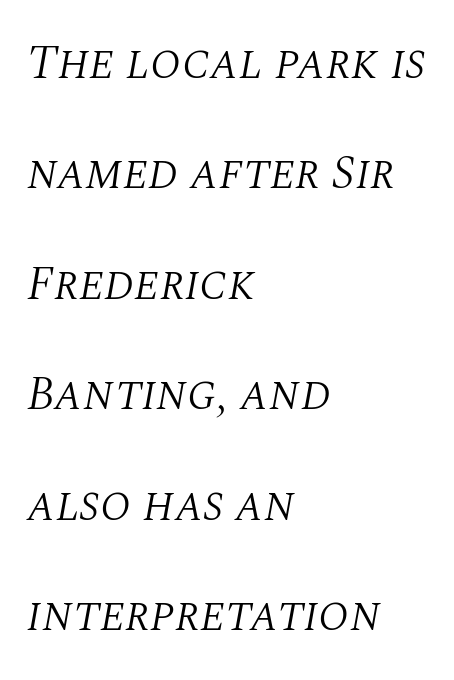
The image shows 48 px light serif type, italic (leaning right); set left-aligned, loose line spacing (2.3x), normal letter spacing, not underlined; medium stroke contrast and a large x-height.
